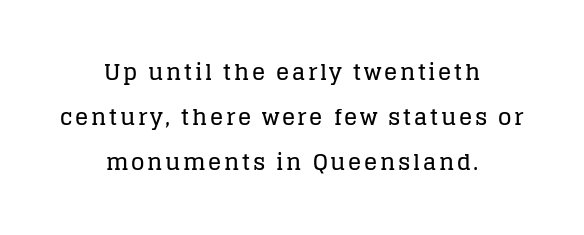
The image shows 22 px text type, upright; set centered, loose line spacing (2.05x), not underlined.
